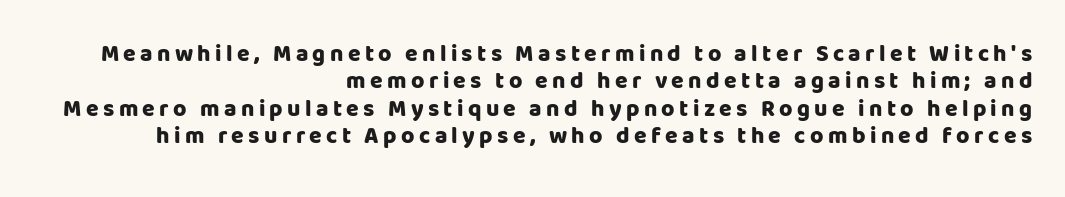
Layout note: lines flush right. These lines were composed using upright roman letters. Has an underline been added? It has not. Strong, thick strokes mark this as bold type.
